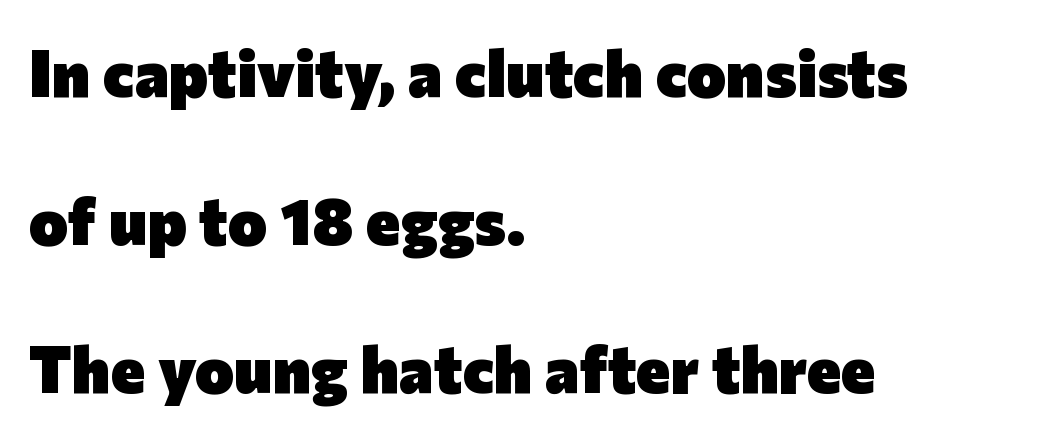
The image shows 66 px heavy sans-serif type, upright; set left-aligned, loose line spacing (2.24x), normal letter spacing, not underlined; low stroke contrast and a medium x-height.
